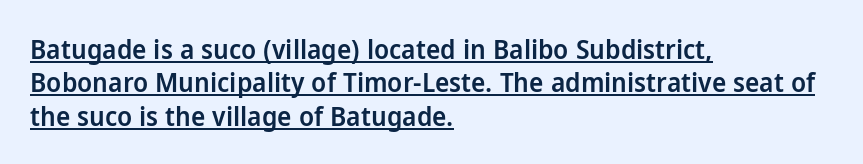
Q: Is the text bold? A: Semi-bold.
Q: Is the text italic (slanted)? A: No, it is upright.
Q: Is the text underlined? A: Yes.
Q: How is the paragraph aligned? A: Left-aligned.
Q: Is the spacing between letters normal or unusually wide? A: Normal.
